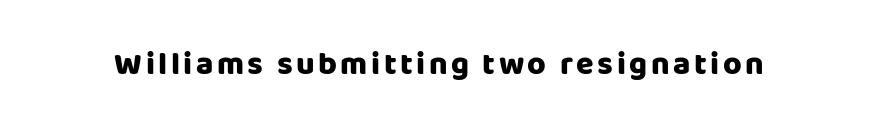
Letterform terminals end flat and unadorned throughout the passage. Every character sits straight up, as roman type does. Character widths vary here, with narrow letters taking less room than wide ones. Type without underlining. On the weight axis this lands at bold, roughly 700.
